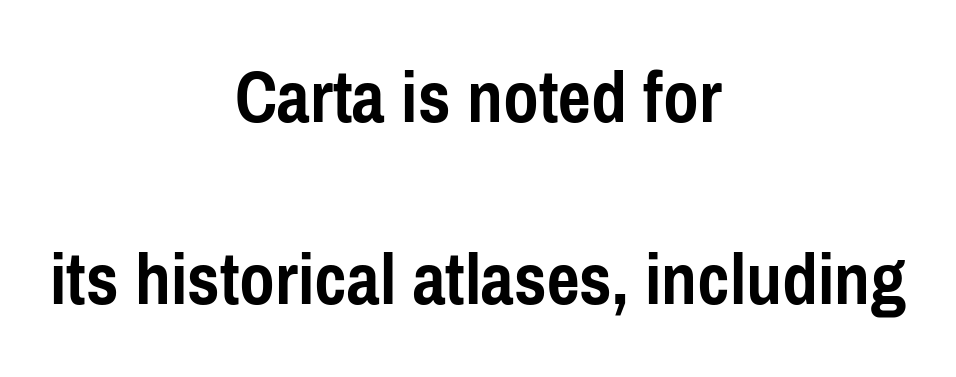
The image shows 78 px semibold, condensed sans-serif type, upright; set centered, loose line spacing (2.33x), normal letter spacing, not underlined; low stroke contrast and a medium x-height.
